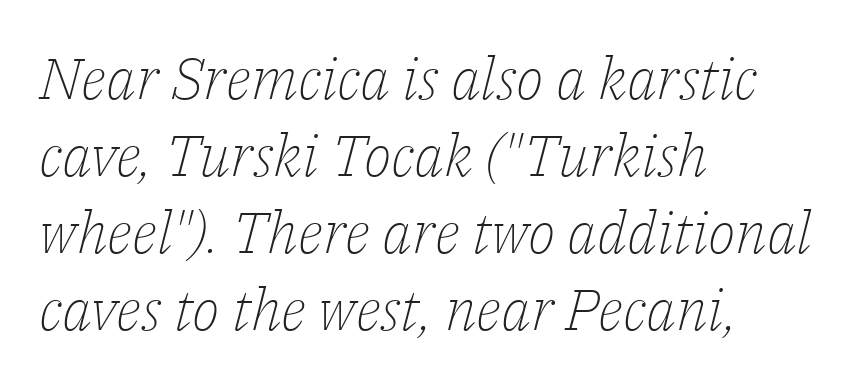
{"serif": "yes", "italic": "yes", "lean": "right", "slant_degrees": 14, "bold": "no", "weight": "light", "width": "normal", "stroke_contrast": "low", "x_height": "medium", "monospaced": "no", "underline": "no", "align": "left", "line_spacing": "normal", "line_spacing_ratio": 1.33, "letter_spacing": "normal", "letter_spacing_em": 0.0, "glyph_px": 58}
